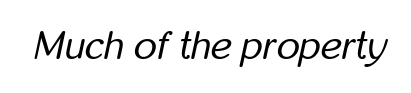
The face looks like a standard text weight, possibly lighter. Varying glyph widths throughout — classic text-font behaviour. Inter-character spacing is left at the font's built-in metrics. Descenders hang freely into open space.
